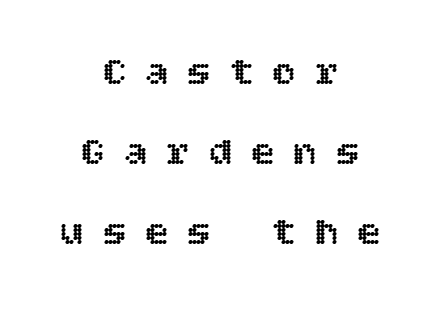
Horizontal bands of white between lines are thick stripes. A roman cut, with each character standing at attention. Honestly, there is no underline to notice here at all. Compared with a flush-left layout, this one balances lines on the center instead.
